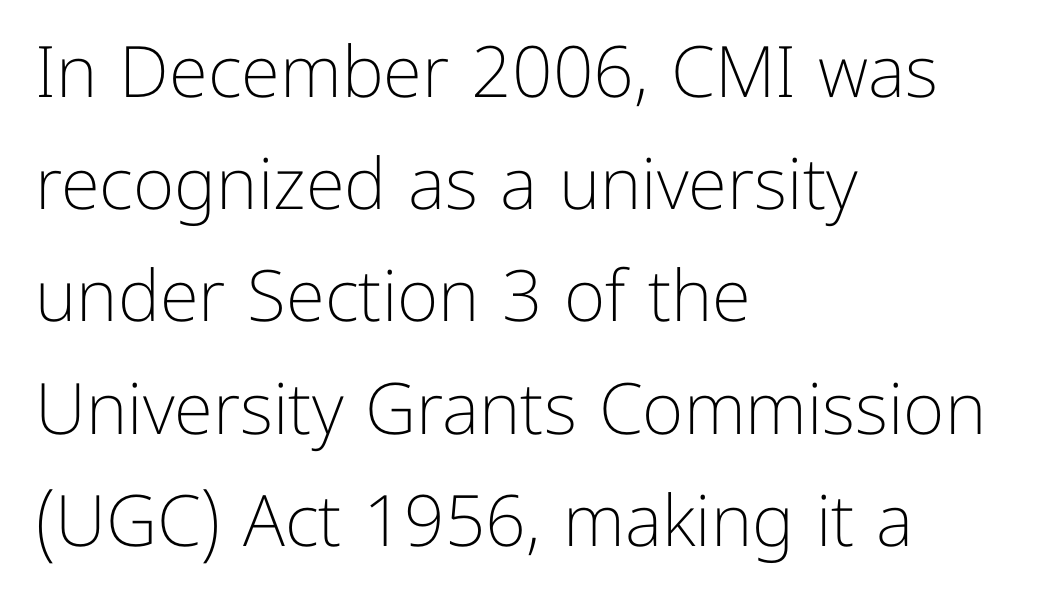
The setting favours the left margin, as ordinary paragraphs usually do. Vertical stems look standard width or narrower in stroke. The space beneath each line is pristine and unruled. Vertical strokes here are truly vertical. Here the glyphs are tracked normally, forming tight word shapes. Think of a printed novel: that variable character pitch is what you see here.
